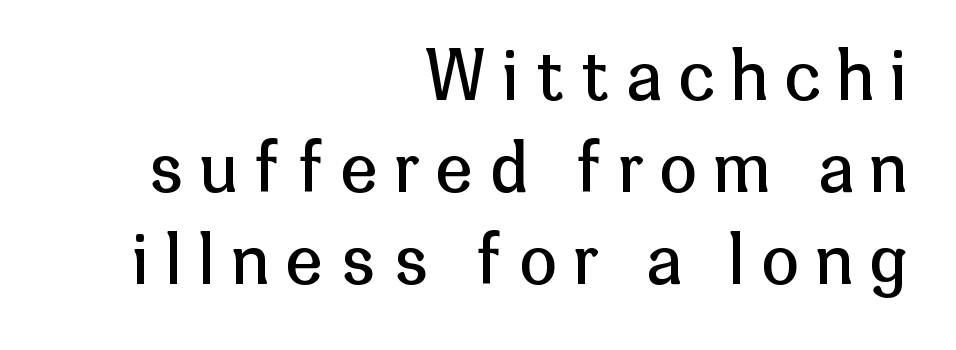
{"serif": "no", "italic": "no", "bold": "no", "weight": "regular", "width": "normal", "stroke_contrast": "low", "x_height": "medium", "monospaced": "no", "underline": "no", "align": "right", "line_spacing": "normal", "line_spacing_ratio": 1.37, "letter_spacing": "wide", "letter_spacing_em": 0.26, "glyph_px": 67}
